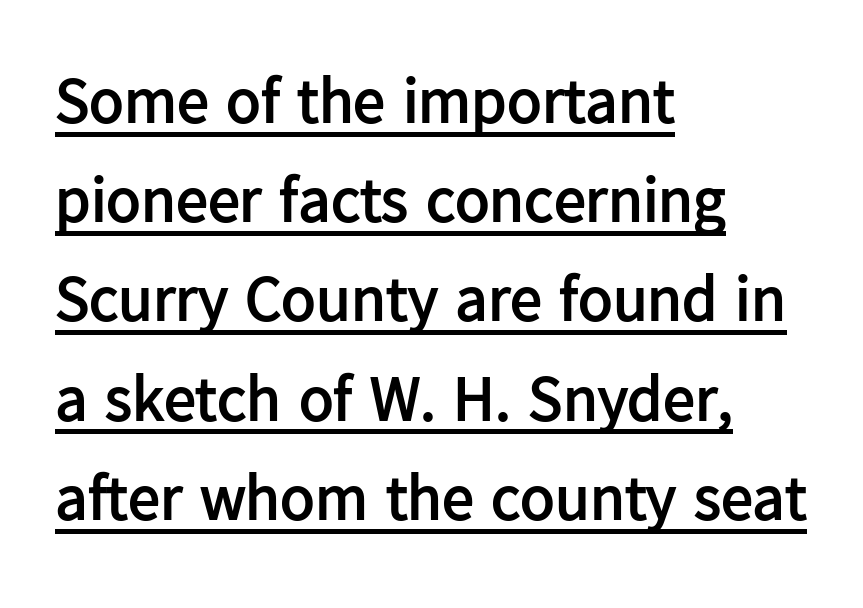
The image shows 64 px semibold sans-serif type, upright; set left-aligned, normal line spacing (1.55x), normal letter spacing, underlined; low stroke contrast and a medium x-height.
